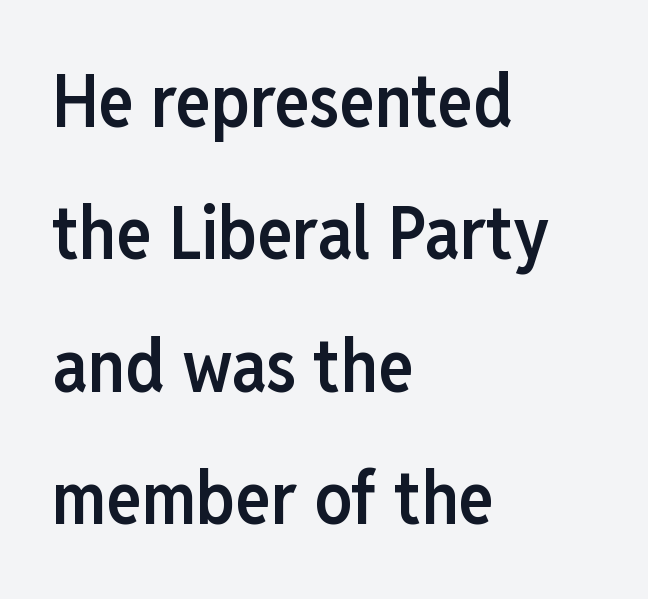
Q: Is the text bold? A: Semi-bold.
Q: Is the text italic (slanted)? A: No, it is upright.
Q: Is the typeface a serif or a sans-serif typeface? A: Sans-serif.
Q: Is the text underlined? A: No.
Q: How is the paragraph aligned? A: Left-aligned.
Q: Is the spacing between letters normal or unusually wide? A: Normal.
Q: Width (condensed, normal, or wide)? A: Condensed.
Q: Stroke contrast? A: Low.
Q: x-height? A: Medium.
Q: Monospaced? A: No.
